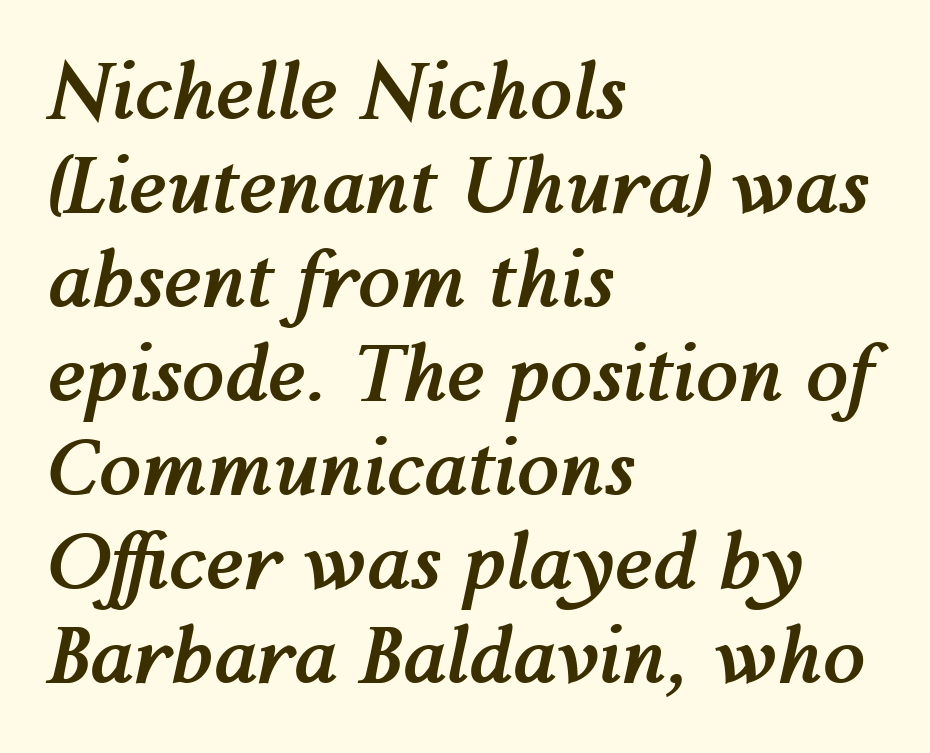
The image shows 77 px semibold type, italic (leaning right); set left-aligned, line spacing 1.22x, normal letter spacing, not underlined; medium stroke contrast and a medium x-height.
